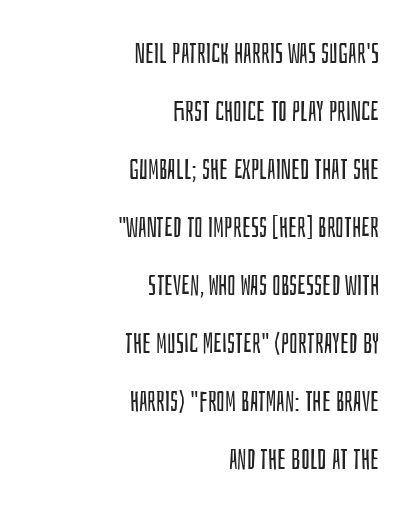
Casual observation: everything's shoved over to the right. Characters remain perfectly vertical along every line. The type is set solid horizontally, with unmodified tracking. Check where the strokes stop: nothing finishes them off — pure sans.
